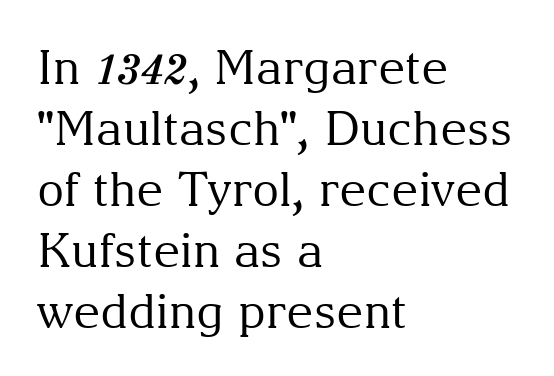
Q: Is the text bold? A: No.
Q: Is the text italic (slanted)? A: No, it is upright.
Q: Is the typeface a serif or a sans-serif typeface? A: Serif.
Q: Is the text underlined? A: No.
Q: How is the paragraph aligned? A: Left-aligned.
Q: Is the spacing between letters normal or unusually wide? A: Normal.
Q: Is the spacing between lines tight, normal or loose? A: Normal.
Q: Width (condensed, normal, or wide)? A: Normal.
Q: Stroke contrast? A: Medium.
Q: x-height? A: Medium.
Q: Monospaced? A: No.
